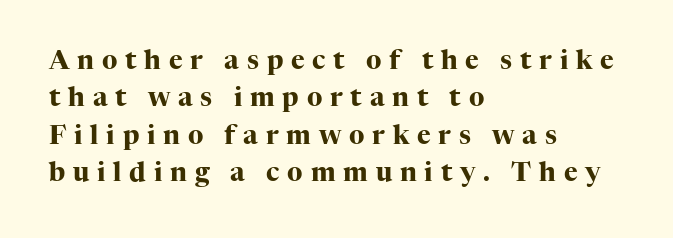
{"italic": "no", "bold": "yes", "underline": "no", "align": "left", "line_spacing": "normal", "line_spacing_ratio": 1.44, "letter_spacing": "wide", "letter_spacing_em": 0.3, "glyph_px": 26}
